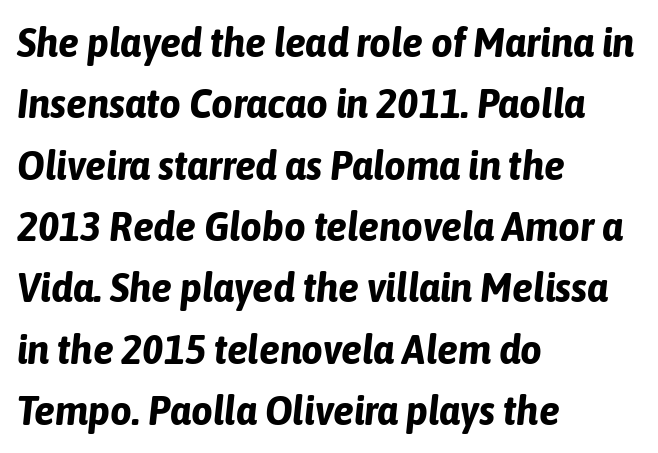
Q: Is the text bold? A: Yes.
Q: Is the text italic (slanted)? A: Yes, it leans right by about 6 degrees.
Q: Is the text underlined? A: No.
Q: How is the paragraph aligned? A: Left-aligned.
Q: Is the spacing between letters normal or unusually wide? A: Normal.
Q: Is the spacing between lines tight, normal or loose? A: Normal.
Q: Width (condensed, normal, or wide)? A: Condensed.
Q: Stroke contrast? A: Low.
Q: x-height? A: Medium.
Q: Monospaced? A: No.
